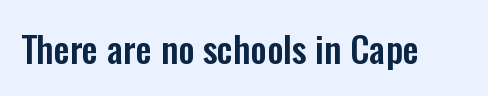
The image shows 36 px condensed sans-serif type, upright; set normal letter spacing, not underlined; low stroke contrast and a medium x-height.
